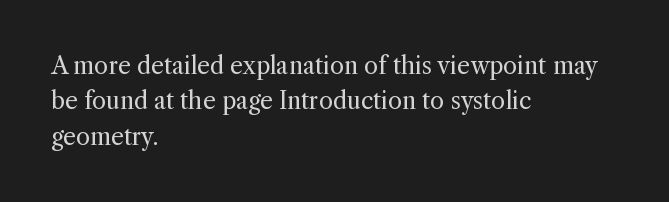
The face looks like a standard text weight, possibly lighter. Vertical strokes here are truly vertical. These lines keep a tight, regular rhythm from letter to letter. Leading matches the norm, producing a regular column. Left-aligned paragraph, ragged on the right. The space directly below the letters is spotless.
